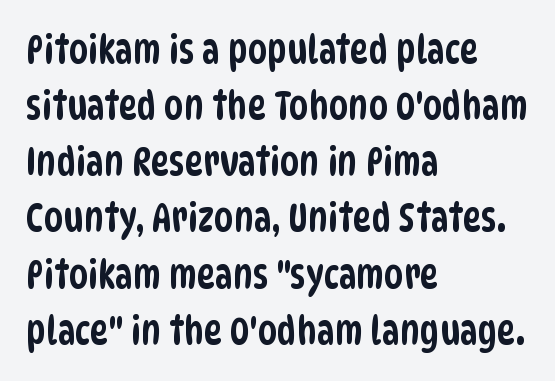
Q: Is the typeface a serif or a sans-serif typeface? A: Sans-serif.
Q: Is the text underlined? A: No.
Q: How is the paragraph aligned? A: Left-aligned.
Q: Is the spacing between letters normal or unusually wide? A: Normal.
Q: Is the spacing between lines tight, normal or loose? A: Normal.
Q: Width (condensed, normal, or wide)? A: Condensed.
Q: Stroke contrast? A: Low.
Q: x-height? A: Large.
Q: Monospaced? A: No.
